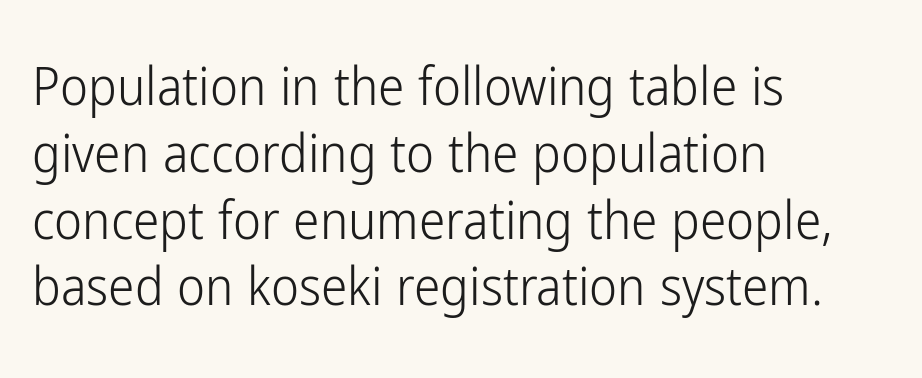
The image shows 53 px light, condensed sans-serif type, upright; set left-aligned, normal line spacing (1.26x), normal letter spacing, not underlined; low stroke contrast and a medium x-height.
